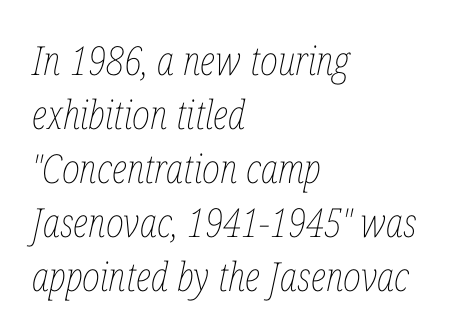
Q: Is the text bold? A: No.
Q: Is the text italic (slanted)? A: Yes, it leans right by about 12 degrees.
Q: Is the text underlined? A: No.
Q: How is the paragraph aligned? A: Left-aligned.
Q: Is the spacing between letters normal or unusually wide? A: Normal.
Q: Is the spacing between lines tight, normal or loose? A: Normal.
Q: Width (condensed, normal, or wide)? A: Condensed.
Q: Stroke contrast? A: Low.
Q: x-height? A: Medium.
Q: Monospaced? A: No.
